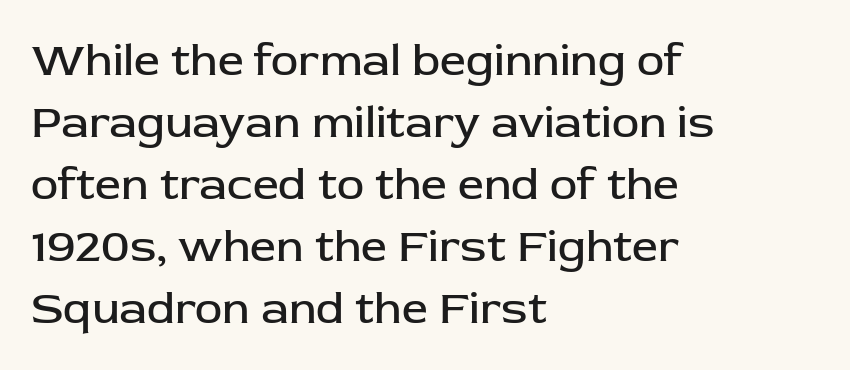
The image shows 46 px regular-weight sans-serif type, upright; set left-aligned, normal line spacing (1.35x), normal letter spacing, not underlined; low stroke contrast and a medium x-height.
